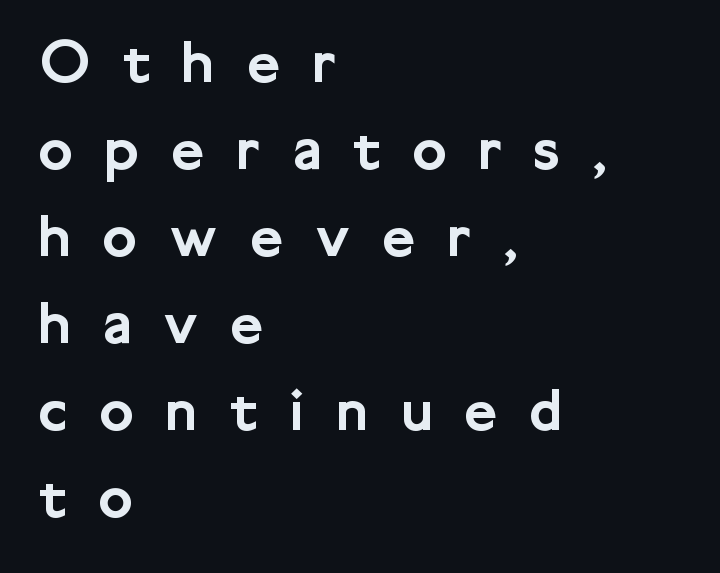
Q: Is the text italic (slanted)? A: No, it is upright.
Q: Is the typeface a serif or a sans-serif typeface? A: Sans-serif.
Q: Is the text underlined? A: No.
Q: How is the paragraph aligned? A: Left-aligned.
Q: Is the spacing between letters normal or unusually wide? A: Unusually wide.
Q: Is the spacing between lines tight, normal or loose? A: Normal.
Q: Width (condensed, normal, or wide)? A: Normal.
Q: Stroke contrast? A: Low.
Q: x-height? A: Medium.
Q: Monospaced? A: No.
